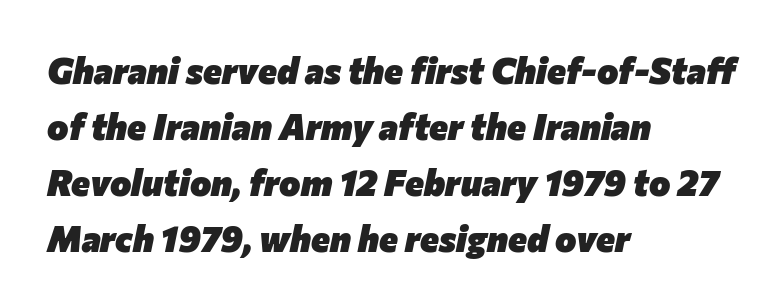
Q: Is the text bold? A: Yes.
Q: Is the text italic (slanted)? A: Yes, it leans right by about 12 degrees.
Q: Is the text underlined? A: No.
Q: How is the paragraph aligned? A: Left-aligned.
Q: Is the spacing between letters normal or unusually wide? A: Normal.
Q: Is the spacing between lines tight, normal or loose? A: Normal.
Q: Width (condensed, normal, or wide)? A: Normal.
Q: Stroke contrast? A: Low.
Q: x-height? A: Medium.
Q: Monospaced? A: No.
